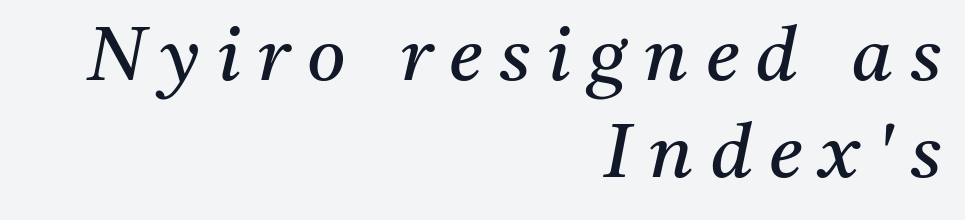
Q: Is the text bold? A: No.
Q: Is the text italic (slanted)? A: Yes, it leans right by about 11 degrees.
Q: Is the typeface a serif or a sans-serif typeface? A: Serif.
Q: Is the text underlined? A: No.
Q: How is the paragraph aligned? A: Right-aligned.
Q: Is the spacing between letters normal or unusually wide? A: Unusually wide.
Q: Is the spacing between lines tight, normal or loose? A: Normal.
Q: Width (condensed, normal, or wide)? A: Normal.
Q: Stroke contrast? A: Medium.
Q: x-height? A: Medium.
Q: Monospaced? A: No.
